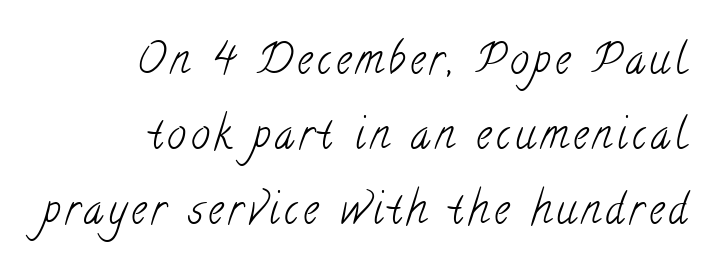
{"serif": "yes", "bold": "no", "weight": "light", "width": "condensed", "stroke_contrast": "low", "x_height": "small", "monospaced": "no", "underline": "no", "align": "right", "line_spacing_ratio": 1.79, "glyph_px": 42}
